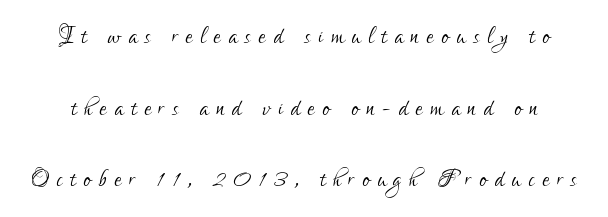
Rule under the text: the space is simply empty. Quick note: interline space is abundant. A typesetter would call this proportional, since set widths differ per character. Ink coverage per letter is moderate at most.
